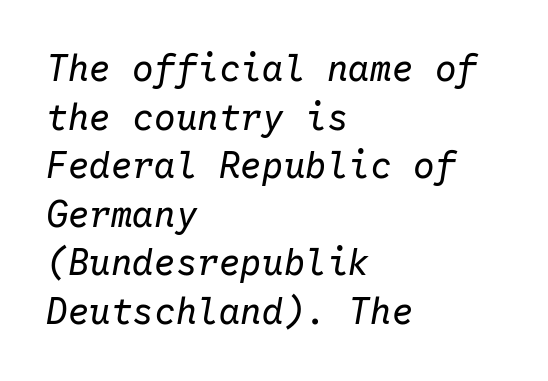
The image shows 36 px regular-weight type, italic (leaning right), monospaced; set left-aligned, normal line spacing (1.35x), normal letter spacing, not underlined; low stroke contrast and a medium x-height.
